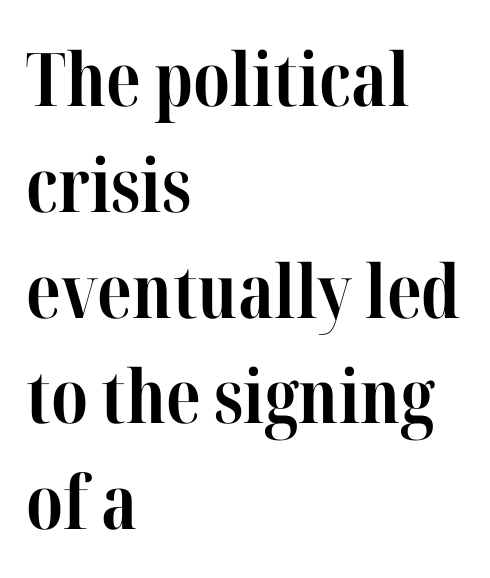
Plenty of ink on the page — the face is bold. Proportional: the letters do not fall into vertical columns. Does the copy run flush right? No — it runs flush left. Designer's note — italics off, roman on.
